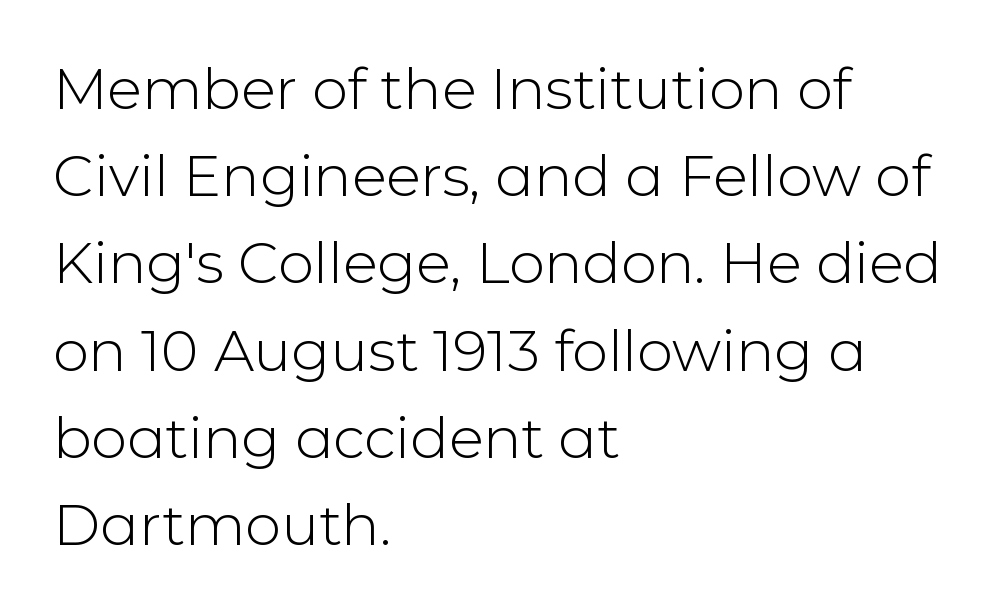
The image shows 57 px light sans-serif type, upright; set left-aligned, normal line spacing (1.53x), normal letter spacing, not underlined; low stroke contrast and a medium x-height.
